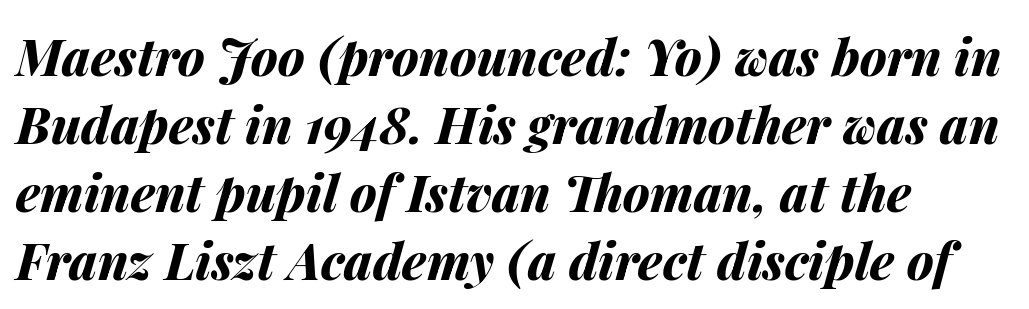
The gaps between neighbouring characters are ordinary and unremarkable. Caption: multi-line text, flush left, ragged right. Beneath every word, the page is bare. A typesetter would call this proportional, since set widths differ per character. What's the leading like? Ordinary, nothing unusual.
